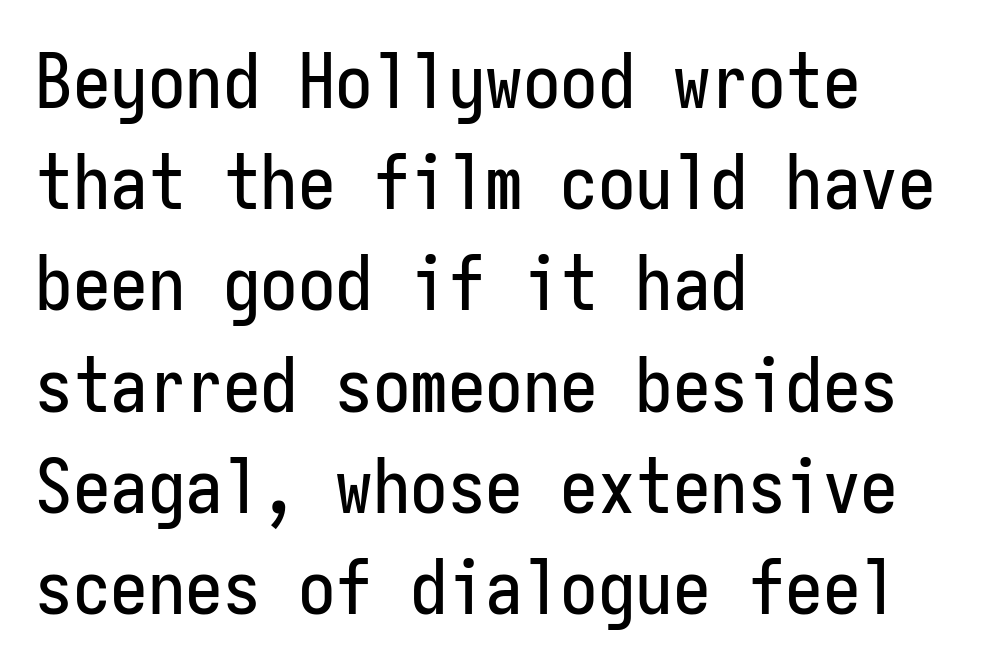
{"serif": "no", "italic": "no", "width": "condensed", "stroke_contrast": "low", "x_height": "medium", "monospaced": "yes", "underline": "no", "align": "left", "line_spacing": "normal", "line_spacing_ratio": 1.35, "letter_spacing": "normal", "letter_spacing_em": 0.0, "glyph_px": 75}
